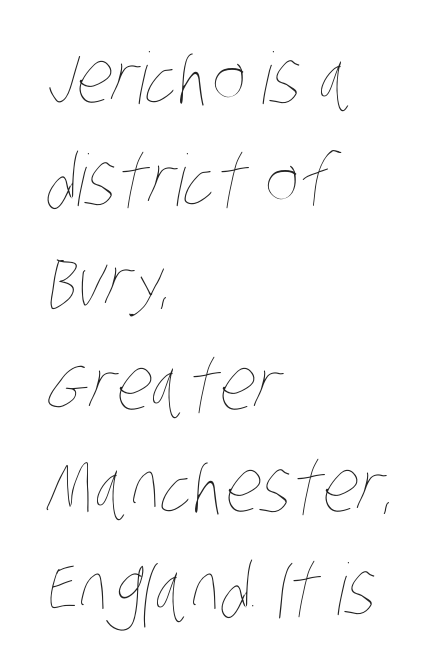
Rule under the text: the space is simply empty. How are the letters spaced? Ordinarily, with no added tracking. The strokes carry an ordinary text weight at most. The vertical gap from one line to the next is medium.
